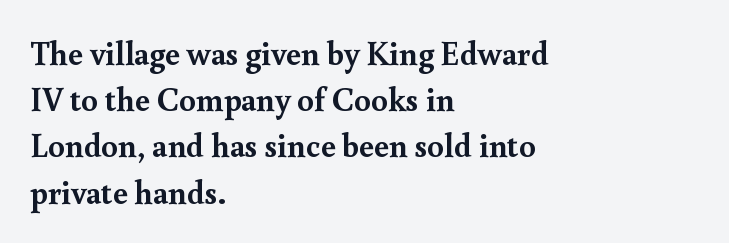
Q: Is the text bold? A: Yes.
Q: Is the text italic (slanted)? A: No, it is upright.
Q: Is the typeface a serif or a sans-serif typeface? A: Serif.
Q: Is the text underlined? A: No.
Q: How is the paragraph aligned? A: Left-aligned.
Q: Is the spacing between letters normal or unusually wide? A: Normal.
Q: Is the spacing between lines tight, normal or loose? A: Normal.
Q: Width (condensed, normal, or wide)? A: Normal.
Q: x-height? A: Small.
Q: Monospaced? A: No.
